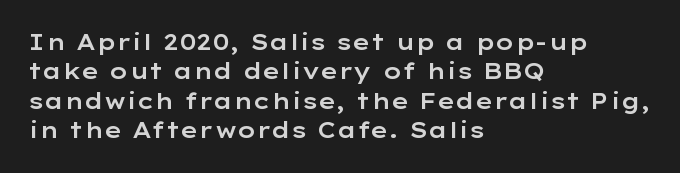
Reading down the block, your eye returns to a fixed left position each line. The type sits square on the baseline with zero lean. The space directly below the letters is spotless. Notice how descenders clear the ascenders below comfortably — that's standard leading. Each word holds together tightly as a unit, with standard inter-letter gaps.
